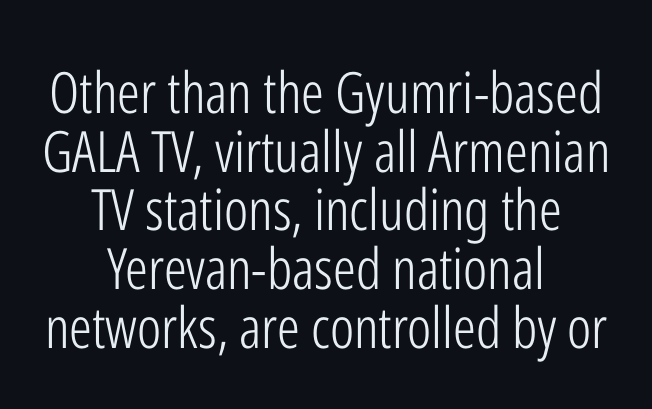
The image shows 57 px light, condensed sans-serif type, upright; set centered, tight line spacing (1.03x), normal letter spacing, not underlined; low stroke contrast and a medium x-height.
